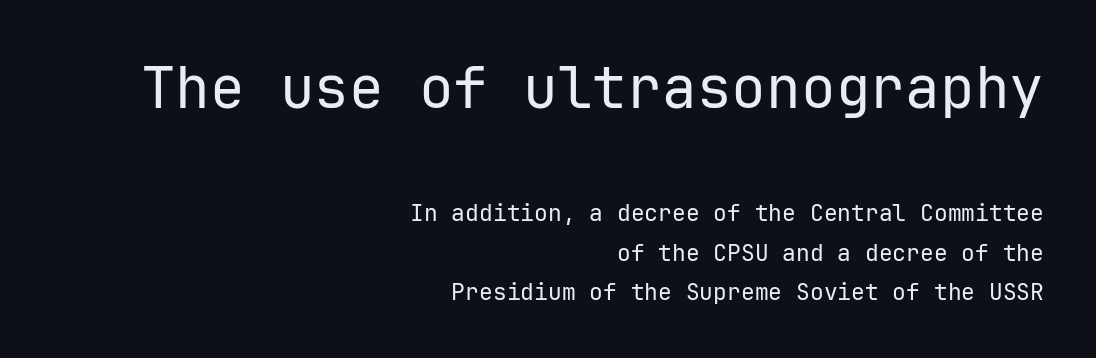
The image shows 58 px regular-weight sans-serif type, upright; set right-aligned, line spacing 1.72x, normal letter spacing, not underlined; the first (top) block is 2.52x larger; low stroke contrast and a medium x-height.
